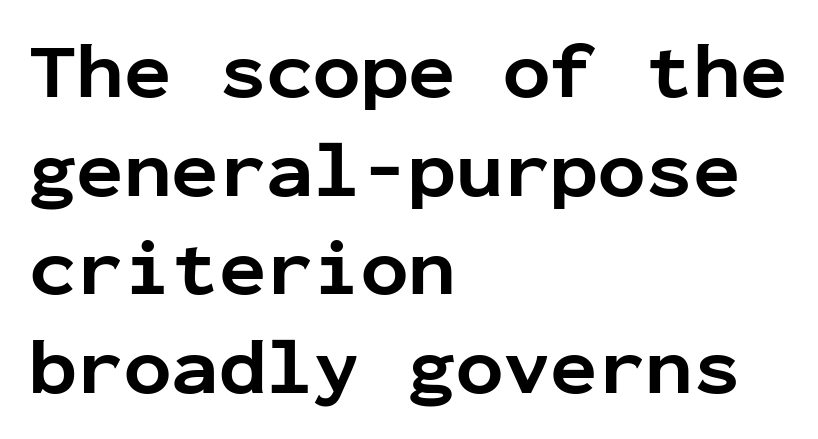
Q: Is the text bold? A: Yes.
Q: Is the text italic (slanted)? A: No, it is upright.
Q: Is the typeface a serif or a sans-serif typeface? A: Sans-serif.
Q: Is the text underlined? A: No.
Q: How is the paragraph aligned? A: Left-aligned.
Q: Is the spacing between letters normal or unusually wide? A: Normal.
Q: Is the spacing between lines tight, normal or loose? A: Normal.
Q: Width (condensed, normal, or wide)? A: Normal.
Q: Stroke contrast? A: Low.
Q: x-height? A: Medium.
Q: Monospaced? A: Yes.
